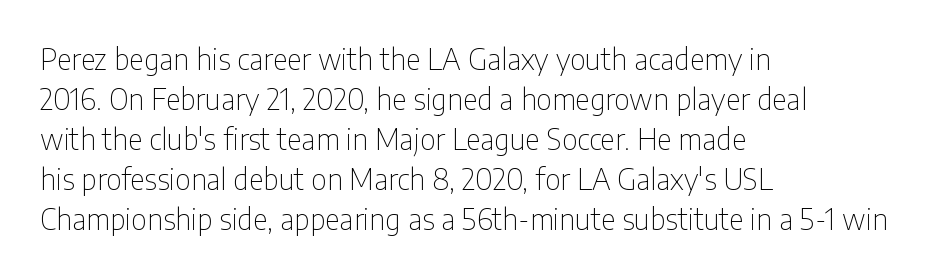
Q: Is the text bold? A: No.
Q: Is the text italic (slanted)? A: No, it is upright.
Q: Is the typeface a serif or a sans-serif typeface? A: Sans-serif.
Q: Is the text underlined? A: No.
Q: How is the paragraph aligned? A: Left-aligned.
Q: Is the spacing between letters normal or unusually wide? A: Normal.
Q: Is the spacing between lines tight, normal or loose? A: Normal.
Q: Width (condensed, normal, or wide)? A: Condensed.
Q: Stroke contrast? A: Low.
Q: x-height? A: Medium.
Q: Monospaced? A: No.
